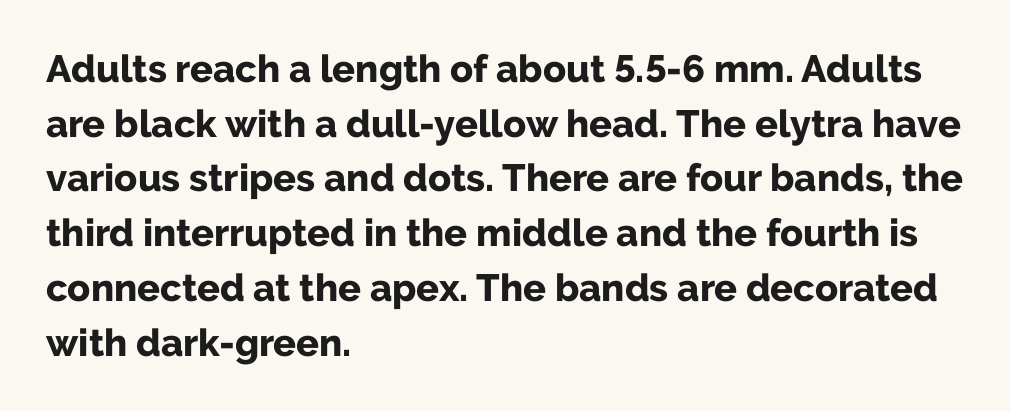
Honestly, there is no underline to notice here at all. Chunky letters — that's bold for sure. Teacher's note: observe the even left margin — that is flush-left alignment. Observe the ordinary spacing: letters are neighbours, not strangers.
